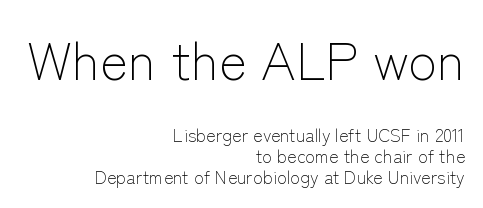
Block one is the big one; block two sits smaller underneath. Serifs: no, the terminals of the letterforms are clean. The typesetter chose a ragged-left arrangement here. This sample uses an upright cut, with every glyph sitting square on the baseline. Regarding leading, the lines here are crowded together.
